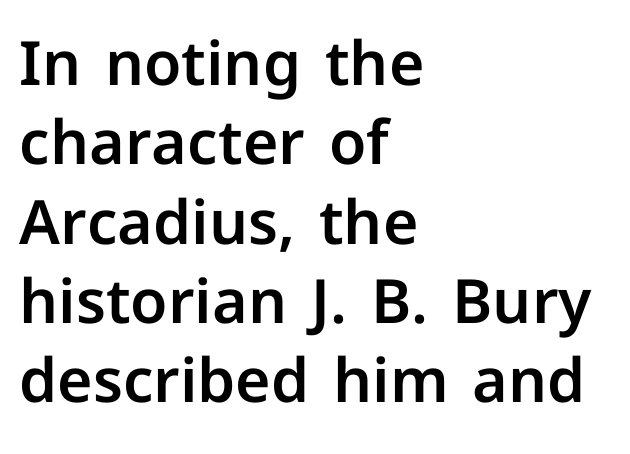
Q: Is the text italic (slanted)? A: No, it is upright.
Q: Is the typeface a serif or a sans-serif typeface? A: Sans-serif.
Q: Is the text underlined? A: No.
Q: How is the paragraph aligned? A: Left-aligned.
Q: Is the spacing between letters normal or unusually wide? A: Normal.
Q: Is the spacing between lines tight, normal or loose? A: Normal.
Q: Width (condensed, normal, or wide)? A: Normal.
Q: Stroke contrast? A: Low.
Q: x-height? A: Medium.
Q: Monospaced? A: No.
